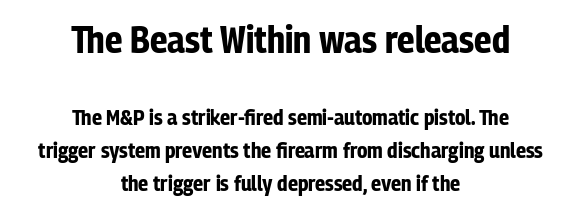
The image shows 38 px bold, condensed sans-serif type, upright; set centered, normal line spacing (1.49x), normal letter spacing, not underlined; the first (top) block is 1.73x larger; low stroke contrast and a medium x-height.
